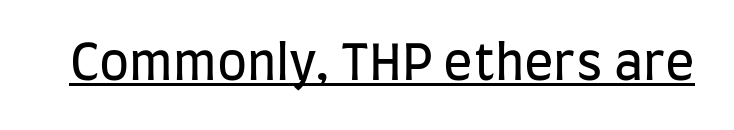
{"serif": "no", "italic": "no", "bold": "no", "weight": "regular", "width": "condensed", "stroke_contrast": "low", "x_height": "large", "monospaced": "no", "underline": "yes", "letter_spacing": "normal", "letter_spacing_em": 0.0, "glyph_px": 49}
